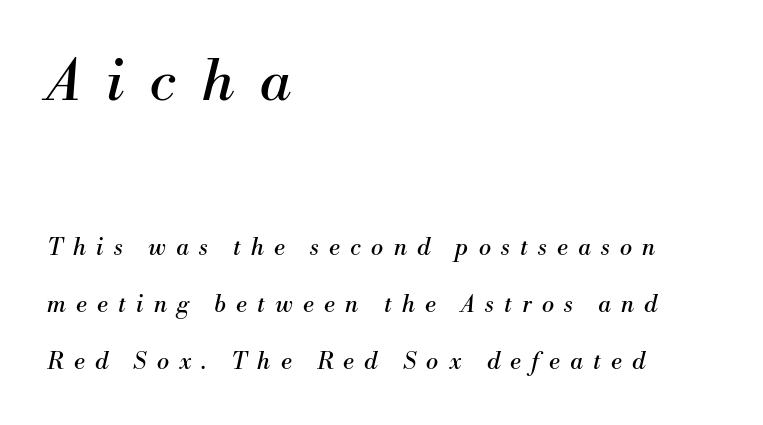
The passage shown stacks its lines with a broad gap. Do the characters align in a grid? No, the font is proportional. If you squint, the top block still reads clearly — it's the larger of the two. Italic: yes, the glyphs are oblique. The passage shown is not underscored anywhere.
